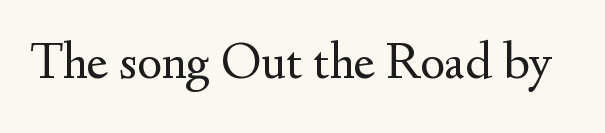
The image shows 53 px regular-weight serif type, upright; set normal letter spacing, not underlined; medium stroke contrast and a small x-height.
